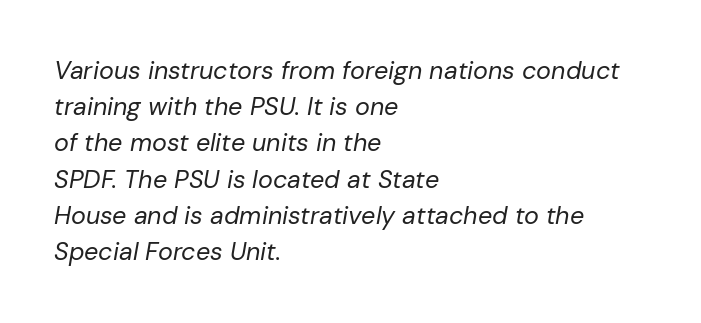
The image shows 25 px text type, italic (leaning right); set left-aligned, normal line spacing (1.45x), normal letter spacing, not underlined.
